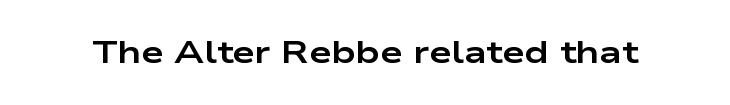
Is there any slant? The stems are plumb. Character widths vary here, with narrow letters taking less room than wide ones. The passage shown has conventional tracking throughout. Unlike a traditional serif, this face leaves its strokes unadorned.
